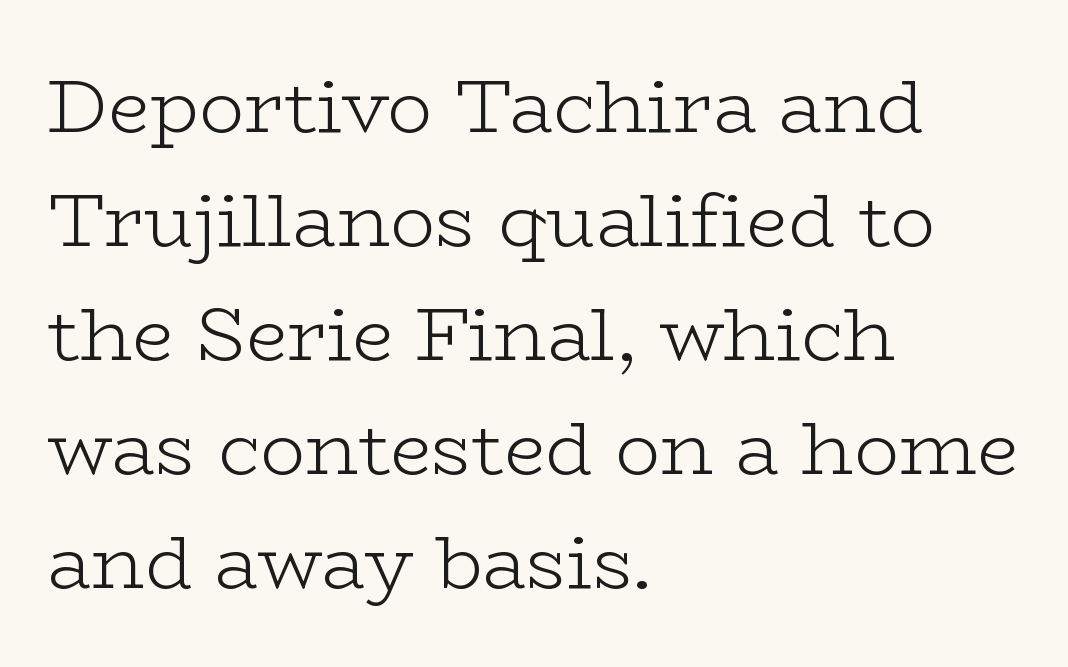
The image shows 75 px light, wide serif type, upright; set left-aligned, normal line spacing (1.52x), normal letter spacing, not underlined; low stroke contrast and a medium x-height.
